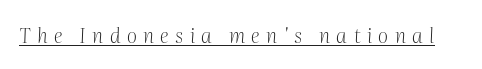
{"italic": "yes", "lean": "right", "slant_degrees": 2, "bold": "no", "underline": "yes", "letter_spacing": "wide", "letter_spacing_em": 0.32, "glyph_px": 20}
